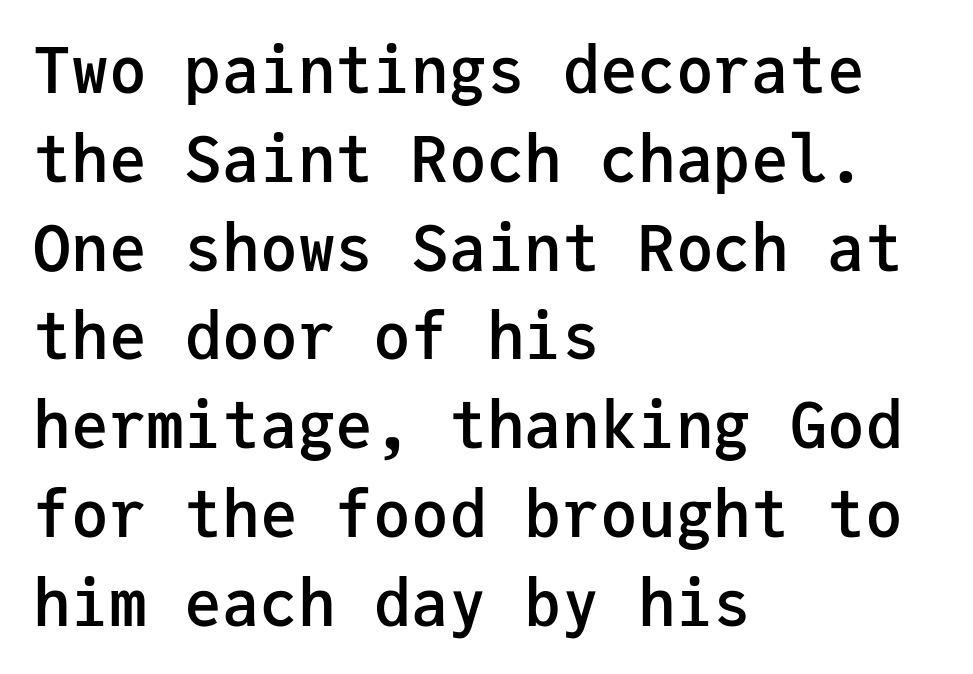
{"serif": "no", "italic": "no", "bold": "semi", "weight": "semibold", "width": "normal", "stroke_contrast": "low", "x_height": "medium", "monospaced": "yes", "underline": "no", "align": "left", "line_spacing": "normal", "line_spacing_ratio": 1.41, "letter_spacing": "normal", "letter_spacing_em": 0.0, "glyph_px": 63}
